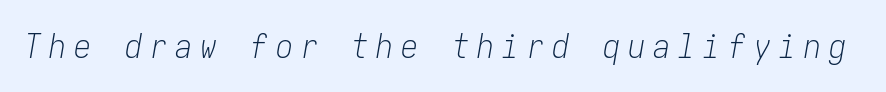
{"italic": "yes", "lean": "right", "slant_degrees": 10, "bold": "no", "weight": "light", "width": "condensed", "stroke_contrast": "low", "x_height": "medium", "underline": "no", "letter_spacing": "wide", "letter_spacing_em": 0.24, "glyph_px": 34}
